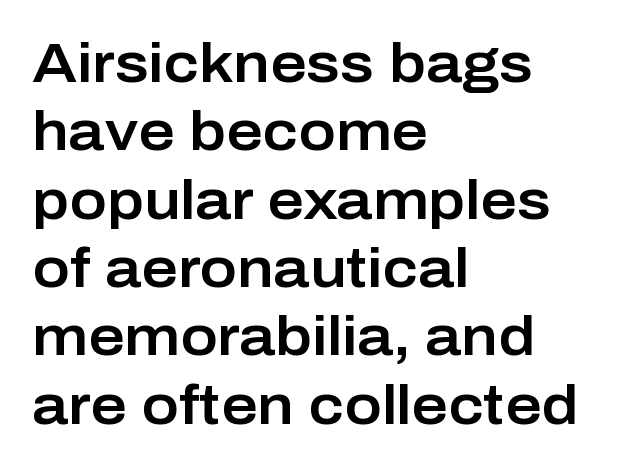
The image shows 56 px sans-serif type, upright; set left-aligned, line spacing 1.22x, normal letter spacing, not underlined; low stroke contrast and a medium x-height.
